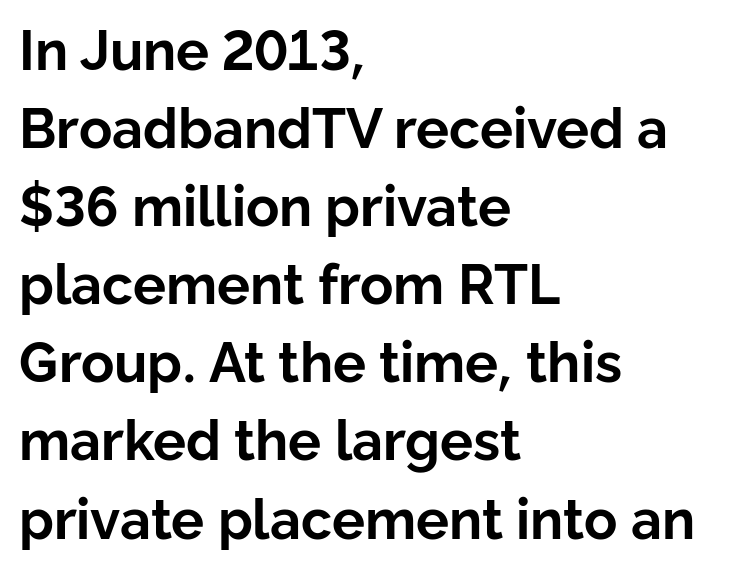
{"serif": "no", "italic": "no", "bold": "yes", "weight": "bold", "width": "normal", "stroke_contrast": "low", "x_height": "medium", "monospaced": "no", "underline": "no", "align": "left", "line_spacing": "normal", "line_spacing_ratio": 1.42, "letter_spacing": "normal", "letter_spacing_em": 0.0, "glyph_px": 55}
